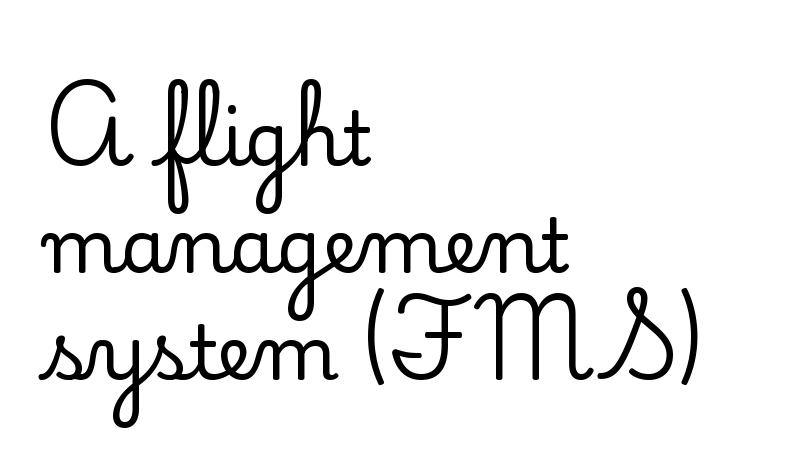
{"serif": "yes", "italic": "no", "width": "normal", "stroke_contrast": "low", "x_height": "small", "monospaced": "no", "underline": "no", "align": "left", "line_spacing": "normal", "line_spacing_ratio": 1.43, "letter_spacing": "normal", "letter_spacing_em": 0.0, "glyph_px": 75}
